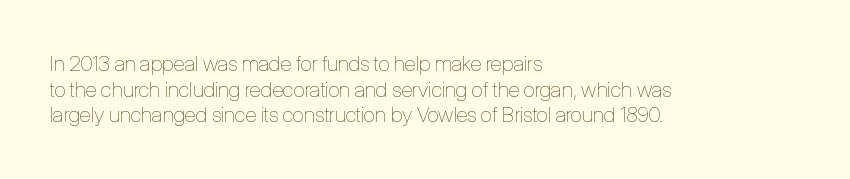
Q: Is the text bold? A: No.
Q: Is the text italic (slanted)? A: No, it is upright.
Q: Is the text underlined? A: No.
Q: How is the paragraph aligned? A: Left-aligned.
Q: Is the spacing between letters normal or unusually wide? A: Normal.
